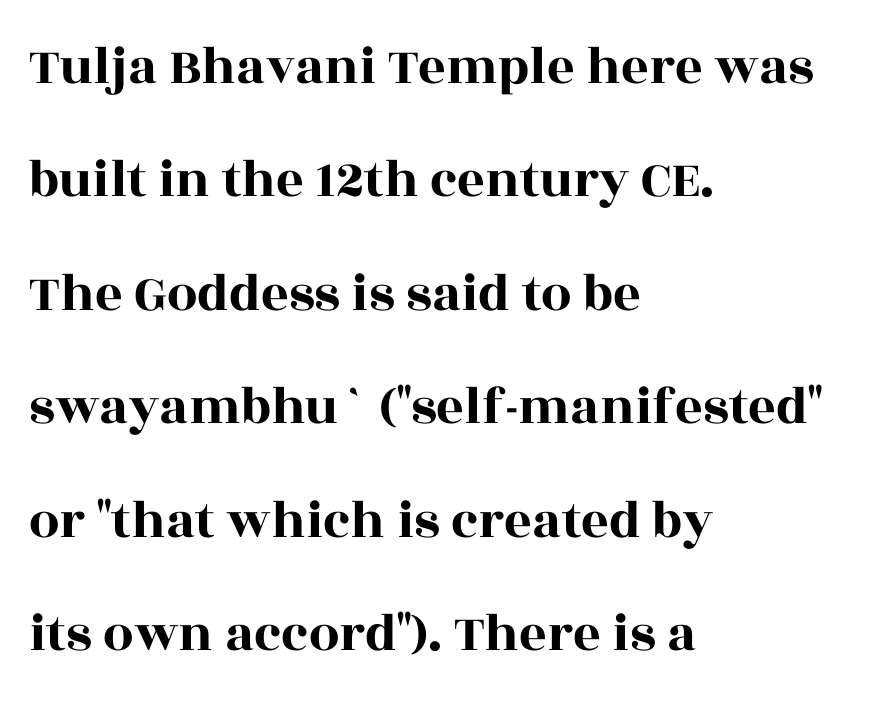
{"serif": "yes", "italic": "no", "width": "wide", "x_height": "large", "monospaced": "no", "underline": "no", "align": "left", "line_spacing": "loose", "line_spacing_ratio": 2.1, "letter_spacing": "normal", "letter_spacing_em": 0.0, "glyph_px": 54}
